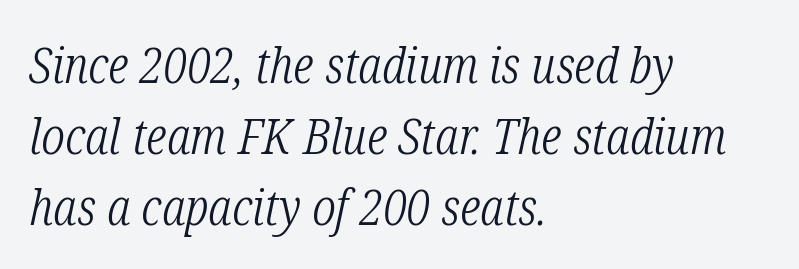
Q: Is the text bold? A: No.
Q: Is the text italic (slanted)? A: Yes, it leans right by about 12 degrees.
Q: Is the typeface a serif or a sans-serif typeface? A: Serif.
Q: Is the text underlined? A: No.
Q: How is the paragraph aligned? A: Left-aligned.
Q: Is the spacing between letters normal or unusually wide? A: Normal.
Q: Is the spacing between lines tight, normal or loose? A: Normal.
Q: Width (condensed, normal, or wide)? A: Condensed.
Q: Stroke contrast? A: Low.
Q: x-height? A: Medium.
Q: Monospaced? A: No.
